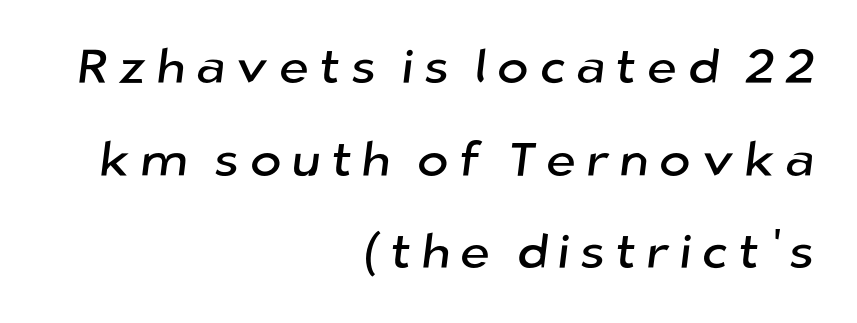
{"serif": "no", "width": "normal", "stroke_contrast": "low", "x_height": "medium", "monospaced": "no", "underline": "no", "align": "right", "line_spacing": "loose", "line_spacing_ratio": 1.93, "letter_spacing": "wide", "letter_spacing_em": 0.2, "glyph_px": 48}
